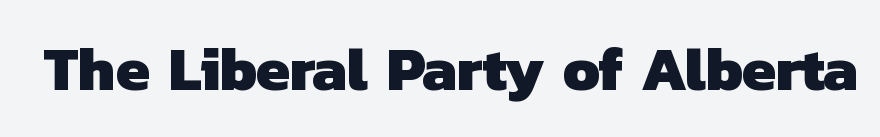
The image shows 61 px heavy sans-serif type; set normal letter spacing, not underlined; low stroke contrast and a medium x-height.
